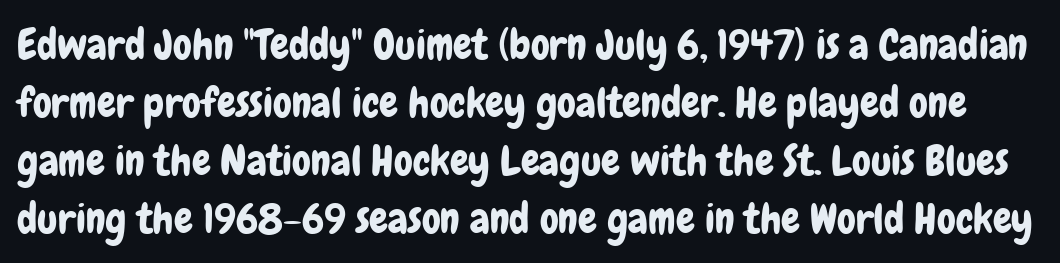
Each letter's strokes conclude bluntly, with no projecting serifs. A normal amount of white space separates one row of letters from the next. Default kerning and tracking; the words read as compact shapes. Rule under the text: the space is simply empty.
